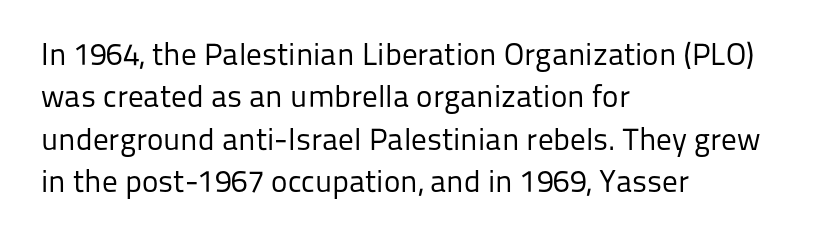
{"serif": "no", "italic": "no", "bold": "no", "weight": "regular", "width": "normal", "stroke_contrast": "low", "x_height": "medium", "monospaced": "no", "underline": "no", "align": "left", "line_spacing": "normal", "line_spacing_ratio": 1.37, "letter_spacing": "normal", "letter_spacing_em": 0.0, "glyph_px": 31}
